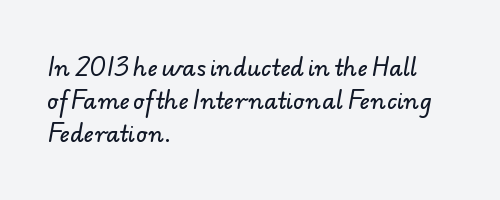
The image shows 22 px text type; set left-aligned, normal line spacing (1.51x), normal letter spacing, not underlined.
